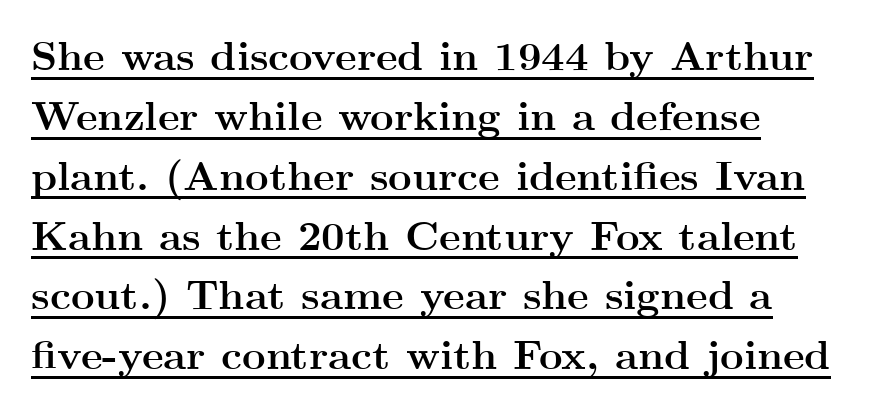
Q: Is the text bold? A: Yes.
Q: Is the text italic (slanted)? A: No, it is upright.
Q: Is the typeface a serif or a sans-serif typeface? A: Serif.
Q: Is the text underlined? A: Yes.
Q: How is the paragraph aligned? A: Left-aligned.
Q: Is the spacing between letters normal or unusually wide? A: Normal.
Q: Is the spacing between lines tight, normal or loose? A: Normal.
Q: Width (condensed, normal, or wide)? A: Wide.
Q: Stroke contrast? A: Medium.
Q: x-height? A: Small.
Q: Monospaced? A: No.
